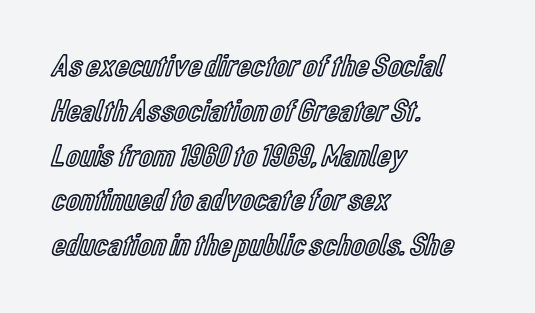
The image shows 32 px condensed type; set left-aligned, normal line spacing (1.4x), normal letter spacing, not underlined; a medium x-height.
